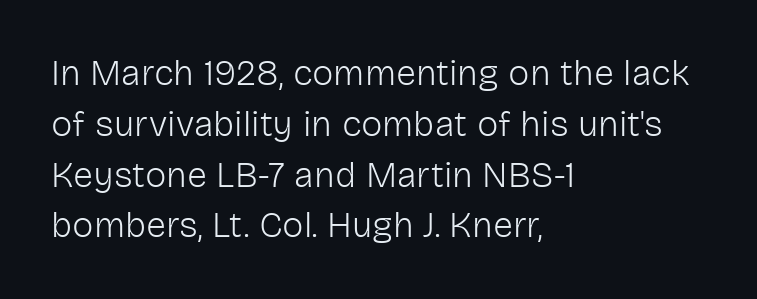
{"serif": "no", "italic": "no", "bold": "no", "weight": "light", "width": "normal", "stroke_contrast": "low", "x_height": "medium", "monospaced": "no", "underline": "no", "align": "left", "line_spacing": "normal", "line_spacing_ratio": 1.41, "letter_spacing": "normal", "letter_spacing_em": 0.0, "glyph_px": 36}
